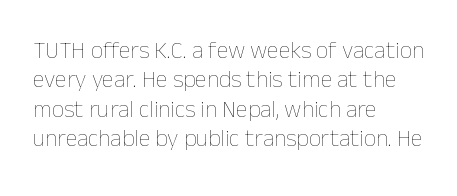
The image shows 24 px text type, upright; set left-aligned, line spacing 1.22x, normal letter spacing, not underlined.
